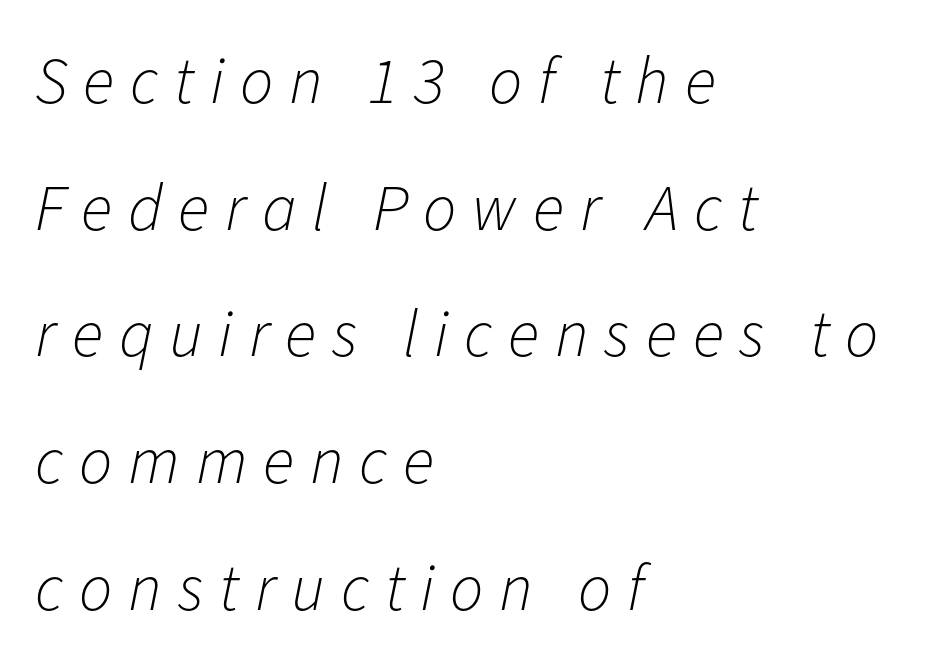
Q: Is the text bold? A: No.
Q: Is the text italic (slanted)? A: Yes, it leans right by about 11 degrees.
Q: Is the text underlined? A: No.
Q: How is the paragraph aligned? A: Left-aligned.
Q: Is the spacing between letters normal or unusually wide? A: Unusually wide.
Q: Is the spacing between lines tight, normal or loose? A: Loose.
Q: Width (condensed, normal, or wide)? A: Normal.
Q: Stroke contrast? A: Low.
Q: x-height? A: Medium.
Q: Monospaced? A: No.
